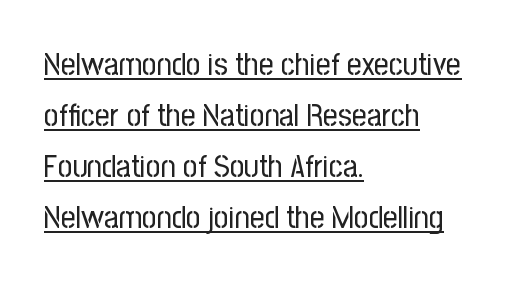
{"serif": "no", "italic": "no", "bold": "no", "weight": "regular", "width": "condensed", "stroke_contrast": "low", "x_height": "medium", "monospaced": "no", "underline": "yes", "align": "left", "line_spacing": "normal", "line_spacing_ratio": 1.59, "letter_spacing": "normal", "letter_spacing_em": 0.0, "glyph_px": 32}
